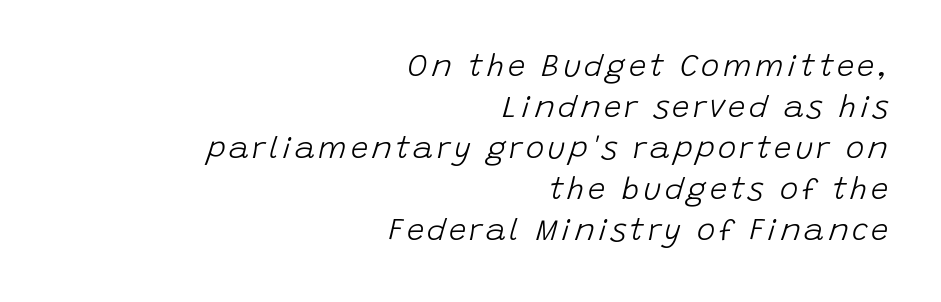
The image shows 31 px light type, italic (leaning right); set right-aligned, normal line spacing (1.32x), not underlined; low stroke contrast and a large x-height.
